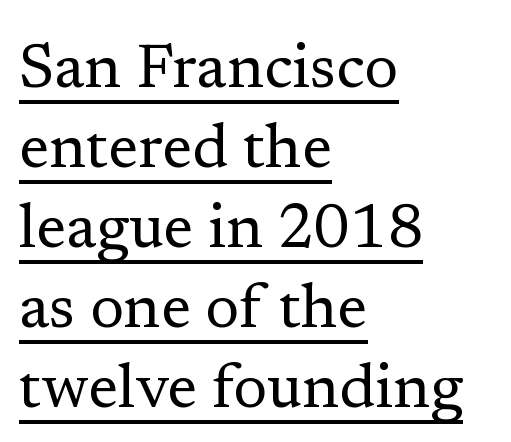
The image shows 62 px regular-weight serif type, upright; set left-aligned, normal line spacing (1.29x), normal letter spacing, underlined; low stroke contrast and a medium x-height.
